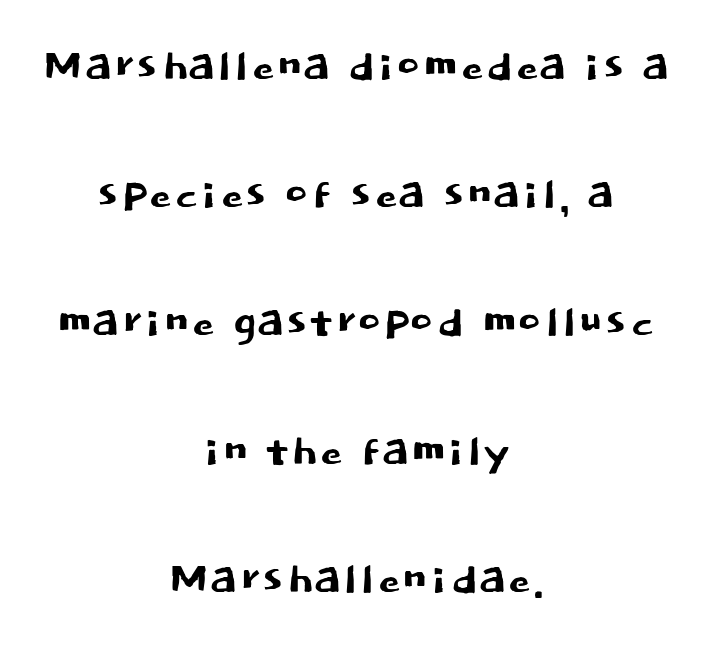
{"serif": "no", "italic": "no", "width": "normal", "stroke_contrast": "low", "x_height": "large", "monospaced": "no", "underline": "no", "align": "center", "line_spacing": "loose", "line_spacing_ratio": 2.25, "letter_spacing": "normal", "letter_spacing_em": 0.0, "glyph_px": 57}
